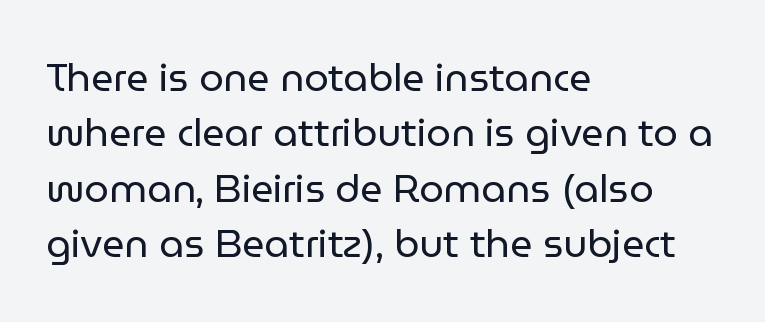
Q: Is the text bold? A: No.
Q: Is the text italic (slanted)? A: No, it is upright.
Q: Is the typeface a serif or a sans-serif typeface? A: Sans-serif.
Q: Is the text underlined? A: No.
Q: How is the paragraph aligned? A: Left-aligned.
Q: Is the spacing between letters normal or unusually wide? A: Normal.
Q: Is the spacing between lines tight, normal or loose? A: Normal.
Q: Width (condensed, normal, or wide)? A: Normal.
Q: Stroke contrast? A: Low.
Q: x-height? A: Medium.
Q: Monospaced? A: No.
